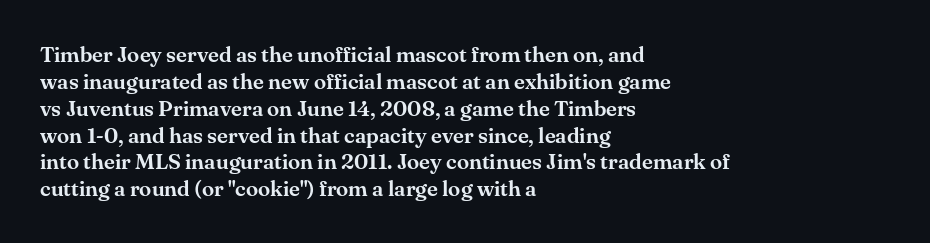
{"italic": "no", "underline": "no", "align": "left", "line_spacing_ratio": 1.22, "letter_spacing": "normal", "letter_spacing_em": 0.0, "glyph_px": 22}
